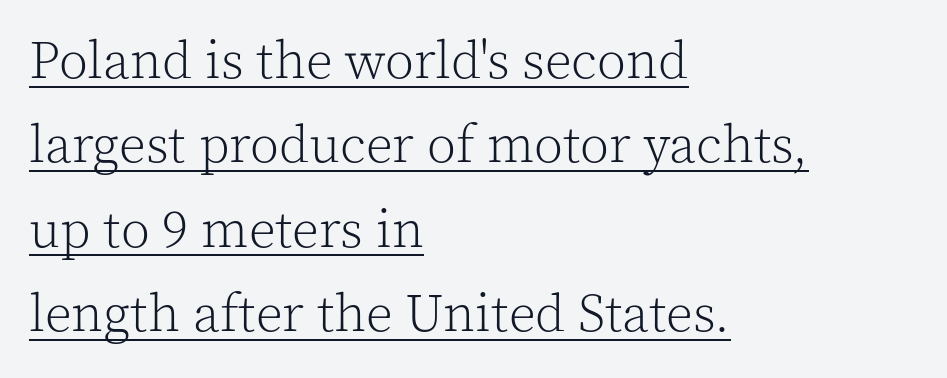
Q: Is the text bold? A: No.
Q: Is the text italic (slanted)? A: No, it is upright.
Q: Is the typeface a serif or a sans-serif typeface? A: Serif.
Q: Is the text underlined? A: Yes.
Q: How is the paragraph aligned? A: Left-aligned.
Q: Is the spacing between letters normal or unusually wide? A: Normal.
Q: Is the spacing between lines tight, normal or loose? A: Normal.
Q: Width (condensed, normal, or wide)? A: Normal.
Q: x-height? A: Medium.
Q: Monospaced? A: No.
